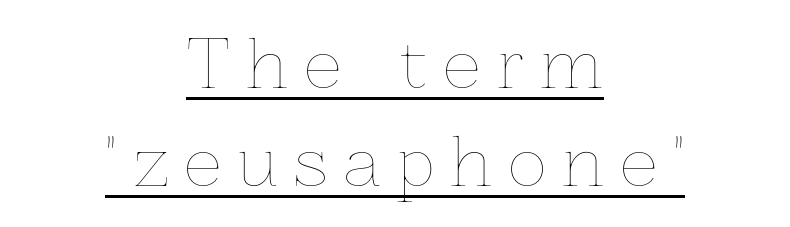
The image shows 65 px thin type, upright; set centered, normal line spacing (1.51x), unusually wide letter spacing (+0.26 em), underlined; low stroke contrast and a medium x-height.
